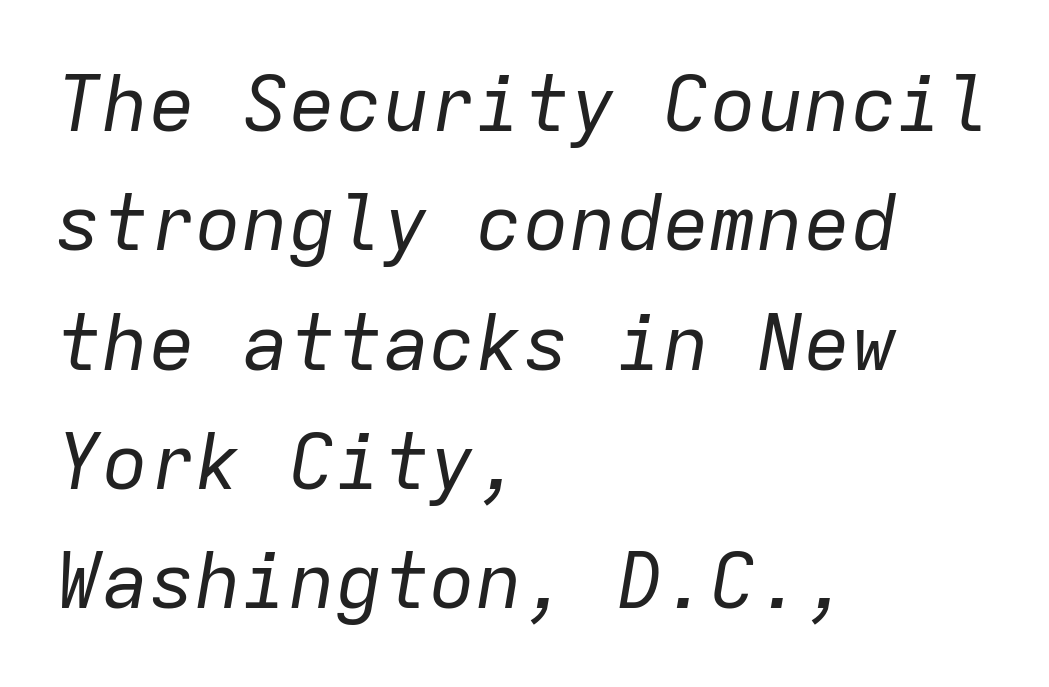
The rendering applies a slant to the glyphs. Think of a typewriter: that constant character pitch is what you see here. This rendering features lettering with no underline. Short note: letters normally spaced. The ragged edge is on the right, which tells us the setting is flush left.
